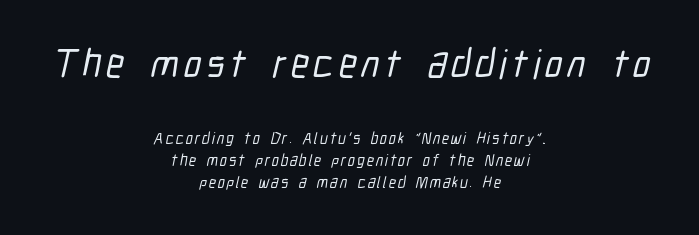
The image shows 40 px condensed sans-serif type; set centered, normal line spacing (1.36x), not underlined; the first (top) block is 2.5x larger; low stroke contrast and a medium x-height.
